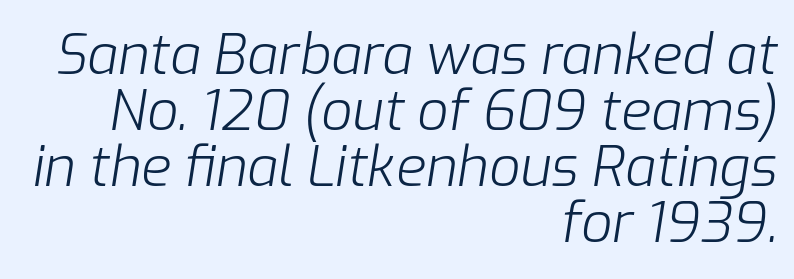
Q: Is the text bold? A: No.
Q: Is the text italic (slanted)? A: Yes, it leans right by about 9 degrees.
Q: Is the text underlined? A: No.
Q: How is the paragraph aligned? A: Right-aligned.
Q: Is the spacing between letters normal or unusually wide? A: Normal.
Q: Is the spacing between lines tight, normal or loose? A: Tight.
Q: Width (condensed, normal, or wide)? A: Normal.
Q: Stroke contrast? A: Low.
Q: x-height? A: Medium.
Q: Monospaced? A: No.
